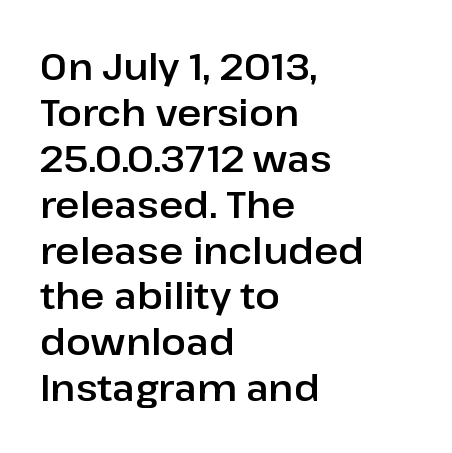
{"serif": "no", "italic": "no", "width": "normal", "stroke_contrast": "low", "x_height": "medium", "monospaced": "no", "underline": "no", "align": "left", "line_spacing_ratio": 1.24, "letter_spacing": "normal", "letter_spacing_em": 0.0, "glyph_px": 37}
